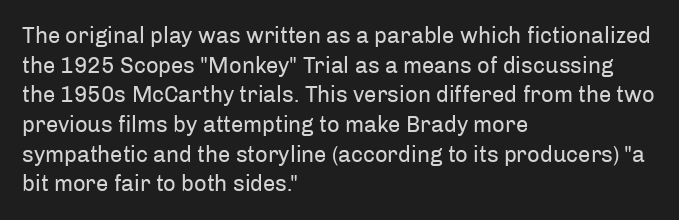
Q: Is the text bold? A: No.
Q: Is the text italic (slanted)? A: No, it is upright.
Q: Is the text underlined? A: No.
Q: How is the paragraph aligned? A: Left-aligned.
Q: Is the spacing between letters normal or unusually wide? A: Normal.
Q: Is the spacing between lines tight, normal or loose? A: Normal.
